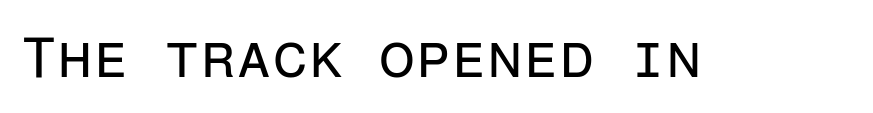
The image shows 58 px regular-weight sans-serif type, upright, monospaced; set normal letter spacing, not underlined; low stroke contrast and a medium x-height.
